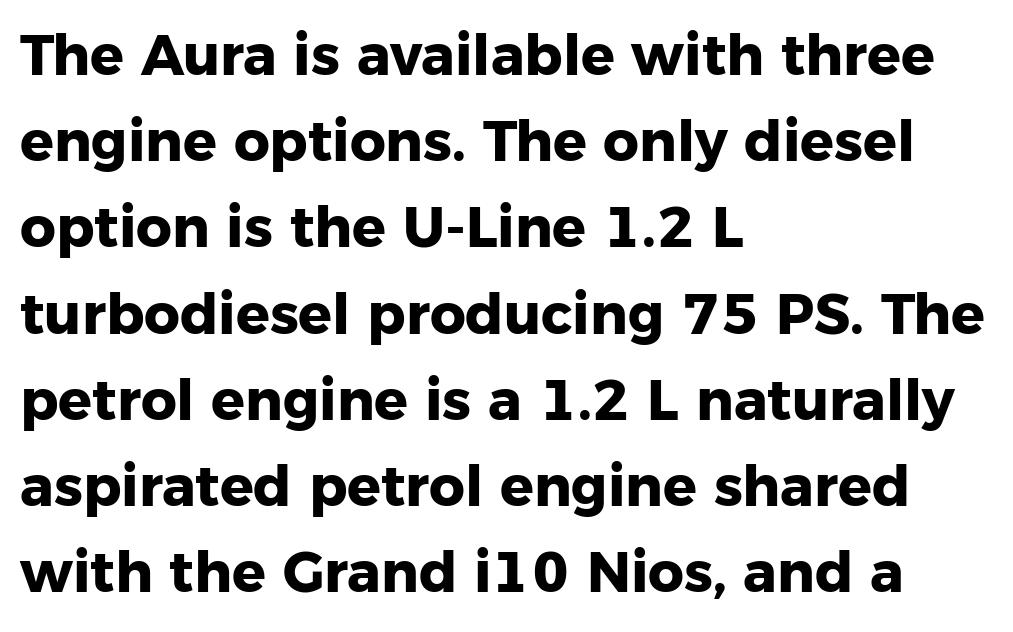
Designer's note — italics off, roman on. The letters advance in unequal steps, a hallmark of proportional type. Here the glyphs are tracked normally, forming tight word shapes. Caption: bold face, heavy strokes.
